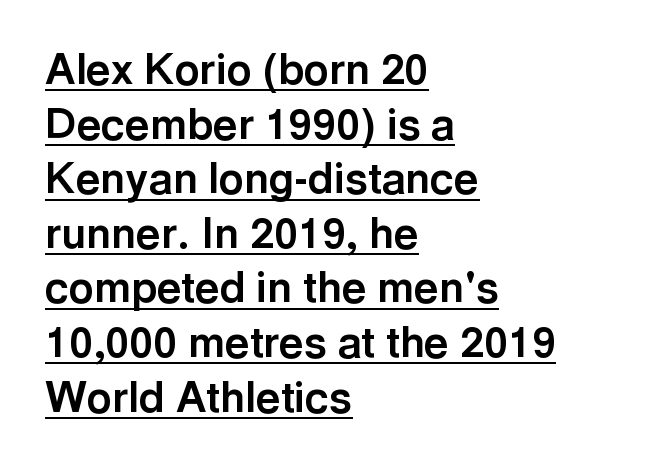
{"serif": "no", "italic": "no", "bold": "yes", "weight": "bold", "width": "normal", "x_height": "medium", "monospaced": "no", "underline": "yes", "align": "left", "line_spacing": "normal", "line_spacing_ratio": 1.27, "letter_spacing": "normal", "letter_spacing_em": 0.0, "glyph_px": 43}
